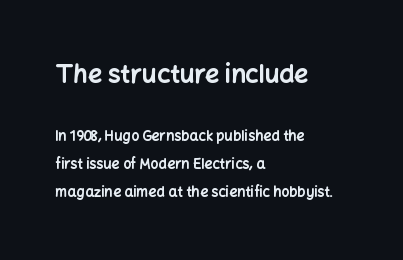
Typesetter's note: full bold, strokes at maximum text heaviness. Is the block centered? No — it sits flush against the left margin. Nope, not italic — everything's standing straight. Nobody drew a line under any word here.
